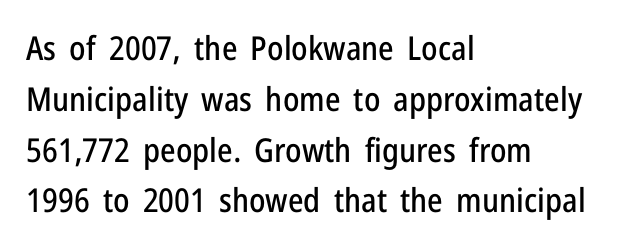
Descender tails drop into unmarked territory. The passage shown is typed in a proportional face where columns would drift. Line spacing here is normal. The text block is weighted toward the left margin, trailing off unevenly rightward.
